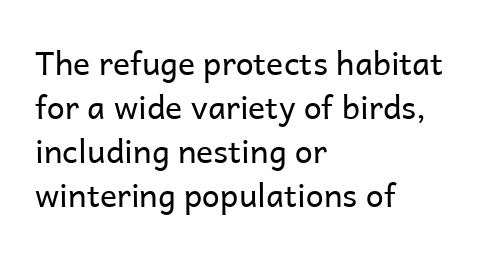
The image shows 32 px regular-weight sans-serif type, upright; set left-aligned, normal line spacing (1.37x), normal letter spacing, not underlined; low stroke contrast and a medium x-height.
